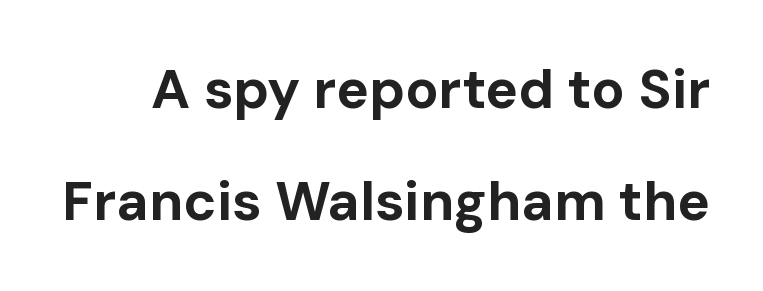
Q: Is the text bold? A: Yes.
Q: Is the text italic (slanted)? A: No, it is upright.
Q: Is the typeface a serif or a sans-serif typeface? A: Sans-serif.
Q: Is the text underlined? A: No.
Q: Is the spacing between letters normal or unusually wide? A: Normal.
Q: Is the spacing between lines tight, normal or loose? A: Loose.
Q: Width (condensed, normal, or wide)? A: Normal.
Q: Stroke contrast? A: Low.
Q: x-height? A: Medium.
Q: Monospaced? A: No.
